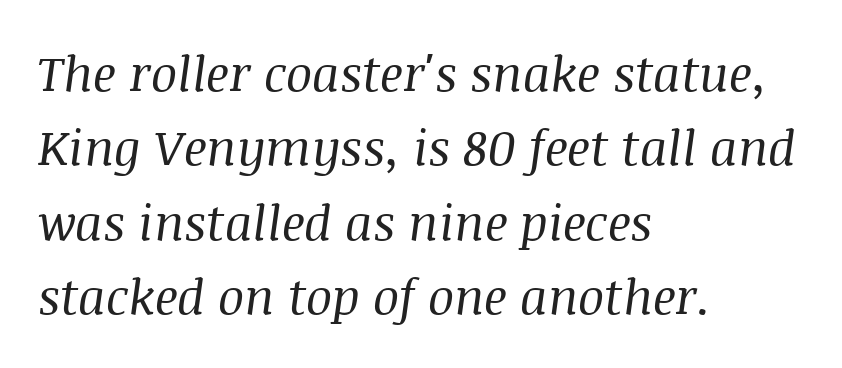
No extra ink here — the face is not bold. The rows are spaced the way most documents space them. Lines of text with bare space underneath. This sample uses an oblique cut, with every glyph tilted off the vertical.
